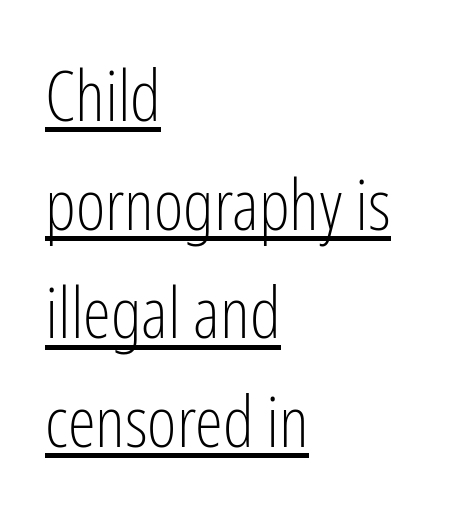
A typesetter would call this zero additional tracking. Descenders here cross a horizontal rule under the line. Where is the straight margin? On the left. The letters advance in unequal steps, a hallmark of proportional type. Vertical strokes here are truly vertical.
